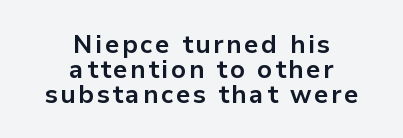
The image shows 25 px bold type, upright; set centered, tight line spacing (1.01x), not underlined.
